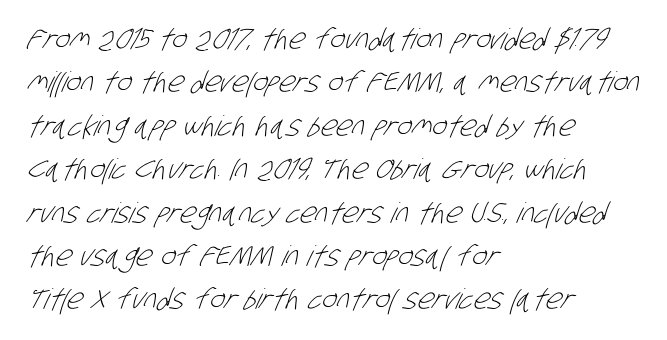
{"serif": "no", "bold": "no", "weight": "light", "width": "condensed", "stroke_contrast": "low", "x_height": "large", "monospaced": "no", "underline": "no", "align": "left", "line_spacing": "normal", "line_spacing_ratio": 1.55, "letter_spacing": "normal", "letter_spacing_em": 0.0, "glyph_px": 28}
